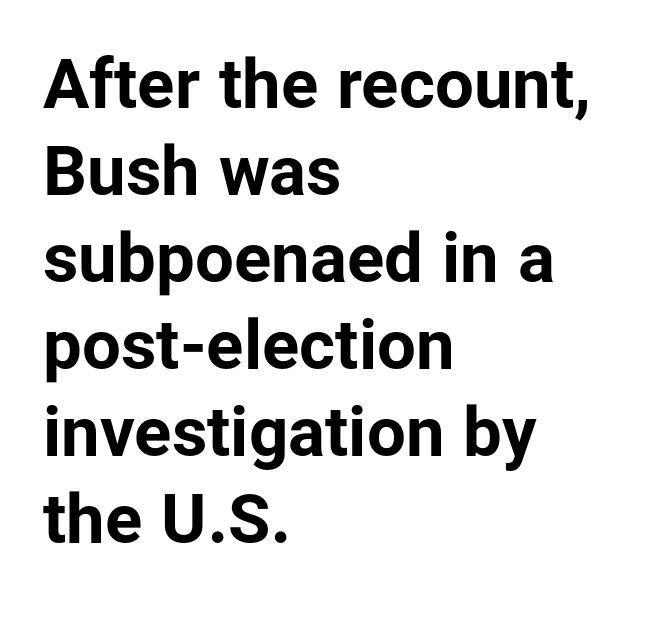
Think of a printed novel: that variable character pitch is what you see here. What kind of face is this? One without serifs — a sans. The gaps between neighbouring characters are ordinary and unremarkable. A clean baseline with only descenders dipping below it. What weight is shown? A full bold with thick strokes.
